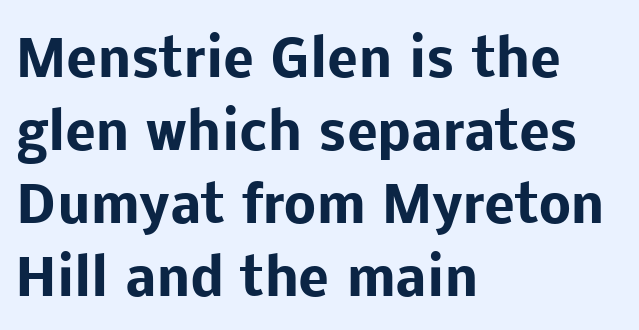
{"serif": "no", "italic": "no", "bold": "yes", "weight": "heavy", "width": "normal", "stroke_contrast": "low", "x_height": "medium", "monospaced": "no", "underline": "no", "align": "left", "line_spacing": "normal", "line_spacing_ratio": 1.43, "letter_spacing": "normal", "letter_spacing_em": 0.0, "glyph_px": 51}
